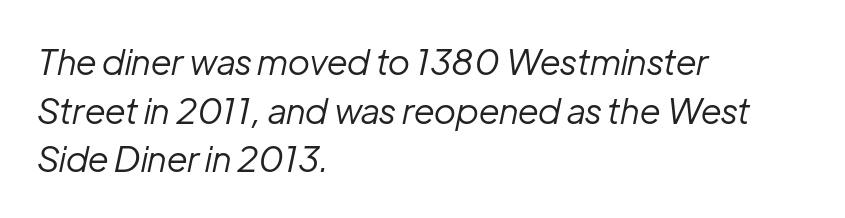
Each line starts at the same left margin while the right side varies. The lines sit at an ordinary, default distance from one another. The face looks like a standard text weight, possibly lighter. Tracking here is standard; glyphs follow each other at the usual distance. Italic? Definitely — the glyphs are oblique. These lines are rendered in a variable-pitch font.
